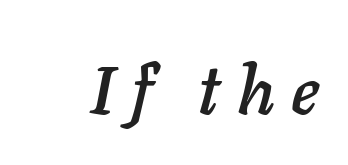
The image shows 68 px text type, italic (leaning right); set unusually wide letter spacing (+0.25 em), not underlined; low stroke contrast and a medium x-height.
